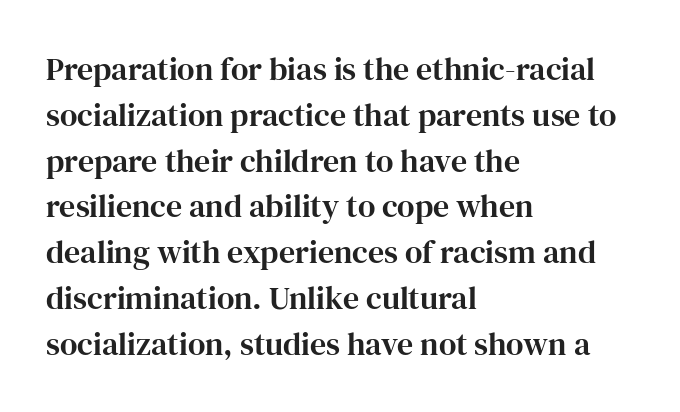
This sample is left-justified, so line endings fall wherever the words run out. No italicization has been applied; the sample stays upright. Observe the serifs anchoring each vertical stroke in this sample. One glance says typical: line gaps are just what's usual. Anything drawn beneath the words? Only blank space. Spacing verdict: proportional, widths tailored to each character.
